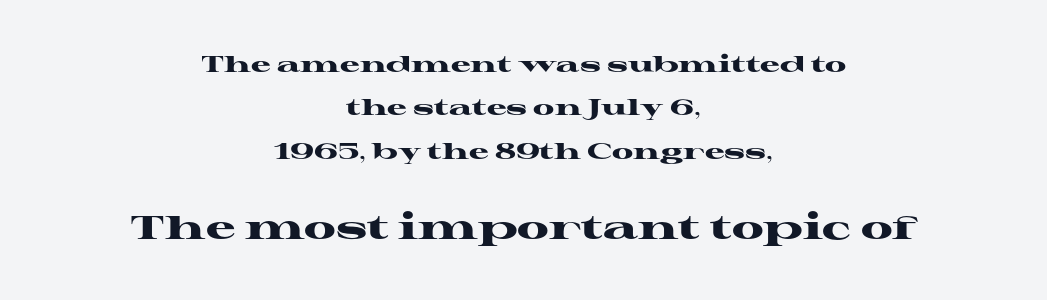
Observe the serifs anchoring each vertical stroke in this sample. The zone under the glyphs is completely vacant. The typography opts for an upright posture over an oblique one. A great deal of white space separates one row of letters from the next. Both edges are ragged and mirror each other, which tells us the setting is centered.
